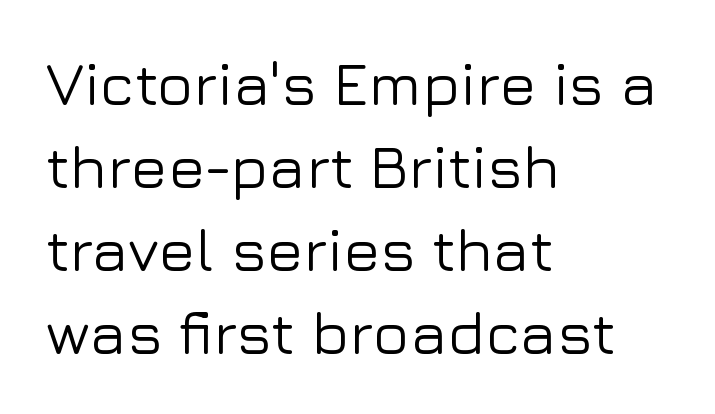
The image shows 61 px sans-serif type, upright; set left-aligned, normal line spacing (1.36x), normal letter spacing, not underlined; low stroke contrast and a medium x-height.
